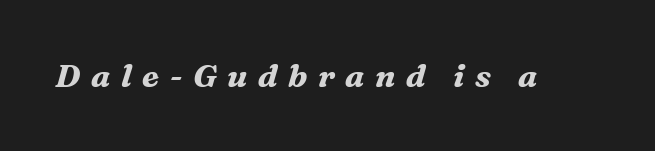
The image shows 32 px bold serif type, italic (leaning right); set unusually wide letter spacing (+0.33 em), not underlined; medium stroke contrast and a medium x-height.
